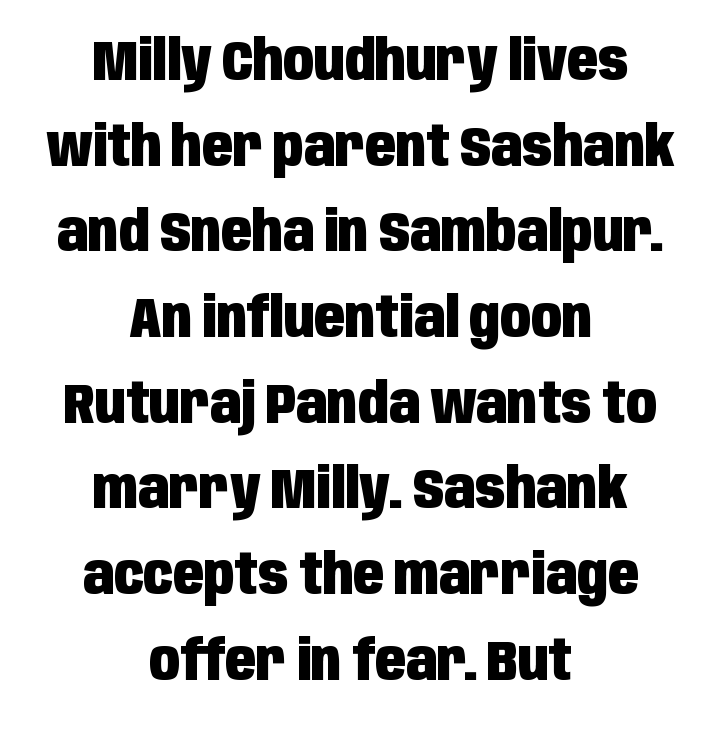
{"serif": "no", "italic": "no", "bold": "yes", "weight": "heavy", "width": "condensed", "stroke_contrast": "low", "x_height": "large", "monospaced": "no", "underline": "no", "align": "center", "line_spacing": "normal", "line_spacing_ratio": 1.53, "letter_spacing": "normal", "letter_spacing_em": 0.0, "glyph_px": 56}
